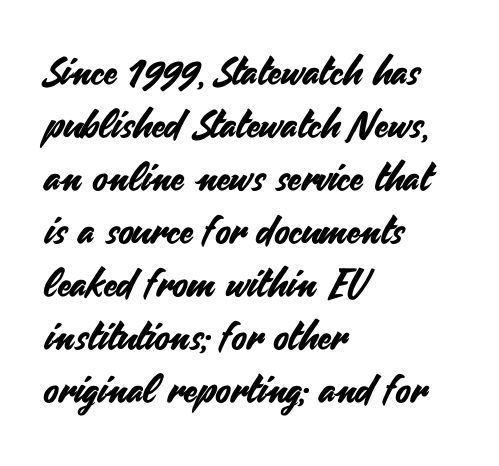
{"serif": "no", "width": "normal", "stroke_contrast": "medium", "x_height": "small", "monospaced": "no", "underline": "no", "align": "left", "line_spacing": "normal", "line_spacing_ratio": 1.36, "letter_spacing": "normal", "letter_spacing_em": 0.0, "glyph_px": 39}
